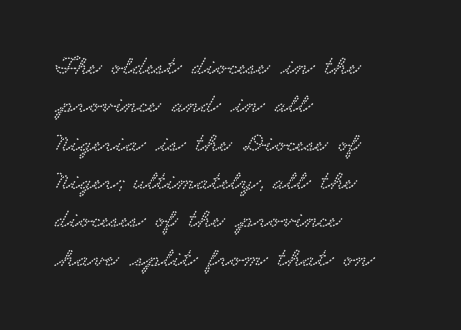
This sample keeps an unexceptional amount of space between lines. The lines in this sample share a left origin and differ only in where they stop. The letters sit at their default tracking, neither squeezed nor spread. Check the space under the baseline: it is left empty.
